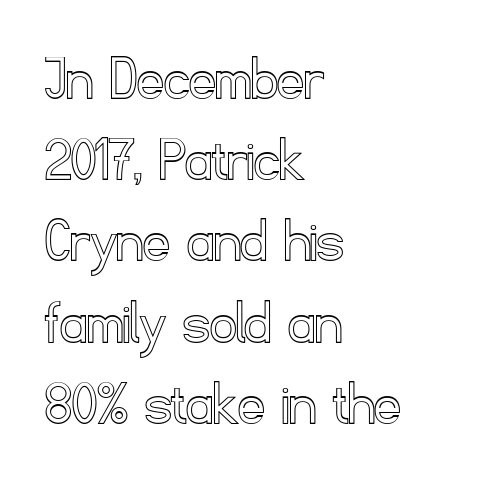
The image shows 65 px text type, upright; set left-aligned, normal line spacing (1.25x), normal letter spacing, not underlined; a small x-height.
